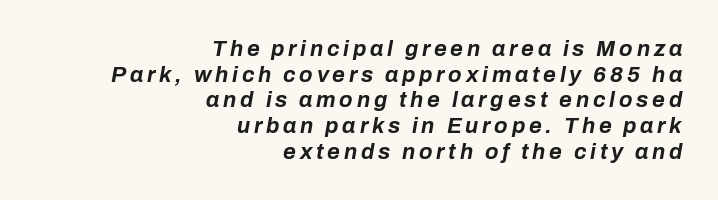
The image shows 22 px bold type, italic (leaning right); set right-aligned, line spacing 1.17x, not underlined.
